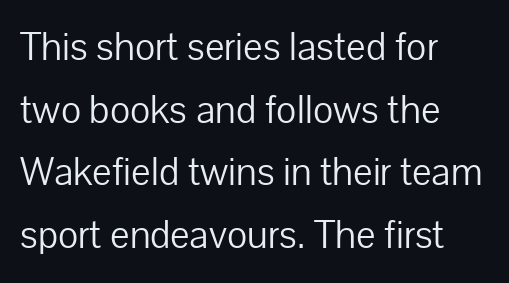
Compared with a centered layout, this one pins lines to the left instead. A sans-serif font was chosen for this passage. Decoration check: the copy has no underline. Looks like regular typesetting: each glyph gets only the width it needs.
